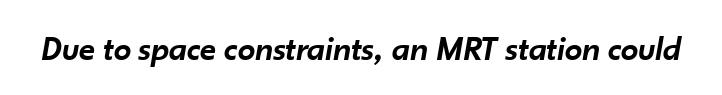
The image shows 35 px semibold type, italic (leaning right); set normal letter spacing, not underlined; low stroke contrast and a small x-height.
